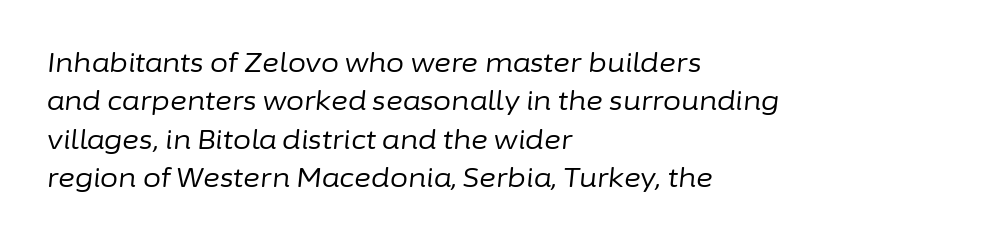
{"italic": "yes", "lean": "right", "slant_degrees": 6, "bold": "no", "underline": "no", "align": "left", "line_spacing": "normal", "line_spacing_ratio": 1.48, "letter_spacing": "normal", "letter_spacing_em": 0.0, "glyph_px": 26}
